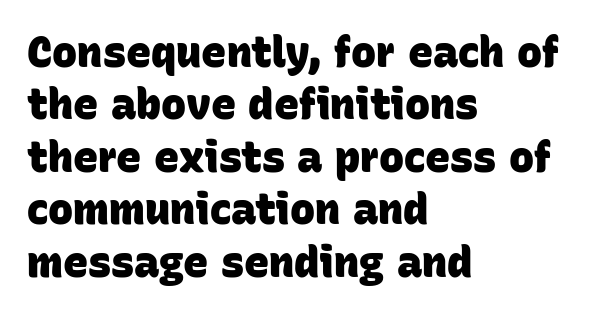
{"serif": "no", "bold": "yes", "weight": "heavy", "width": "normal", "stroke_contrast": "low", "x_height": "large", "monospaced": "no", "underline": "no", "align": "left", "line_spacing": "normal", "line_spacing_ratio": 1.25, "letter_spacing": "normal", "letter_spacing_em": 0.0, "glyph_px": 42}
